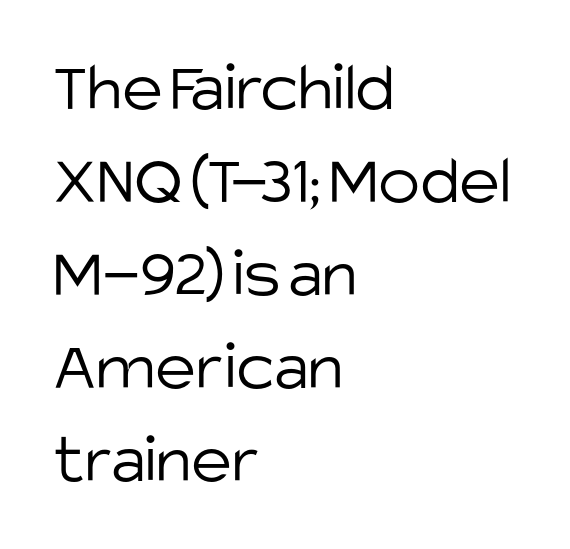
Q: Is the text bold? A: No.
Q: Is the text italic (slanted)? A: No, it is upright.
Q: Is the typeface a serif or a sans-serif typeface? A: Sans-serif.
Q: Is the text underlined? A: No.
Q: How is the paragraph aligned? A: Left-aligned.
Q: Is the spacing between letters normal or unusually wide? A: Normal.
Q: Is the spacing between lines tight, normal or loose? A: Normal.
Q: Width (condensed, normal, or wide)? A: Normal.
Q: Stroke contrast? A: Low.
Q: x-height? A: Large.
Q: Monospaced? A: No.
